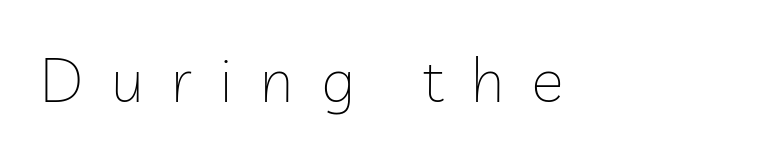
Stems here are at most as thick as an everyday book face. Descender tails drop into unmarked territory. Characters remain perfectly vertical along every line. How are the letters spaced? Widely, with obvious added tracking. Character widths vary here, with narrow letters taking less room than wide ones.
